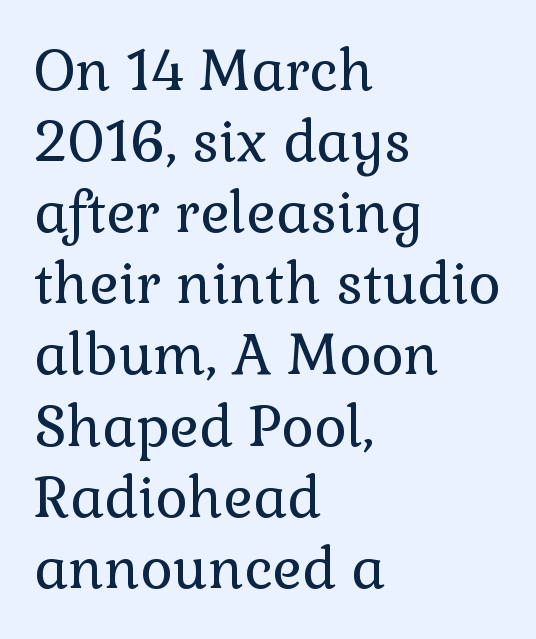
Q: Is the text bold? A: No.
Q: Is the text italic (slanted)? A: No, it is upright.
Q: Is the typeface a serif or a sans-serif typeface? A: Serif.
Q: Is the text underlined? A: No.
Q: How is the paragraph aligned? A: Left-aligned.
Q: Is the spacing between letters normal or unusually wide? A: Normal.
Q: Is the spacing between lines tight, normal or loose? A: Normal.
Q: Width (condensed, normal, or wide)? A: Normal.
Q: Stroke contrast? A: Low.
Q: x-height? A: Medium.
Q: Monospaced? A: No.
